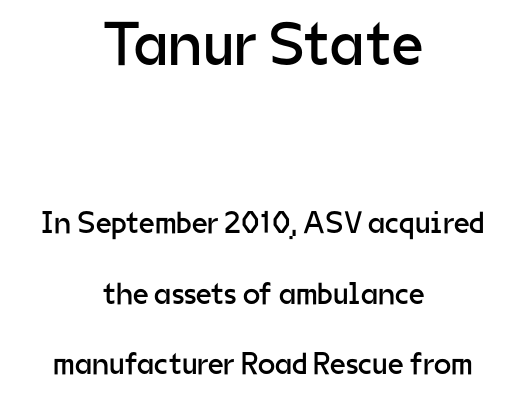
Q: Is the text bold? A: No.
Q: Is the text italic (slanted)? A: No, it is upright.
Q: Is the typeface a serif or a sans-serif typeface? A: Sans-serif.
Q: Is the text underlined? A: No.
Q: How is the paragraph aligned? A: Centered.
Q: Is the spacing between letters normal or unusually wide? A: Normal.
Q: Is the spacing between lines tight, normal or loose? A: Loose.
Q: Which block of text is set in a larger size, the first (top) or the second (bottom)? A: The first (top) one.
Q: Width (condensed, normal, or wide)? A: Normal.
Q: Stroke contrast? A: Low.
Q: x-height? A: Medium.
Q: Monospaced? A: No.
